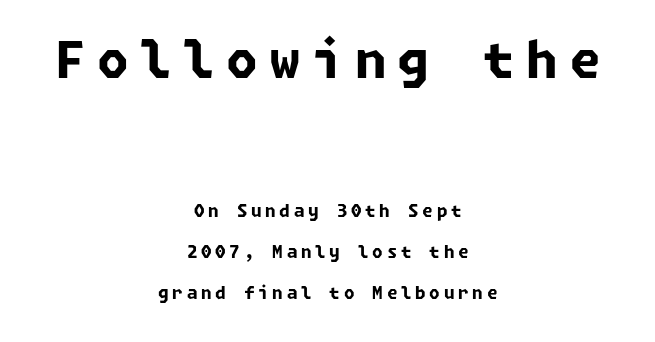
The composition opens big and finishes small. A typesetter would label this face a sans. You could fit nearly another row in the gap between these rows. The compositor balanced each line on the midline. Nobody drew a line under any word here.
